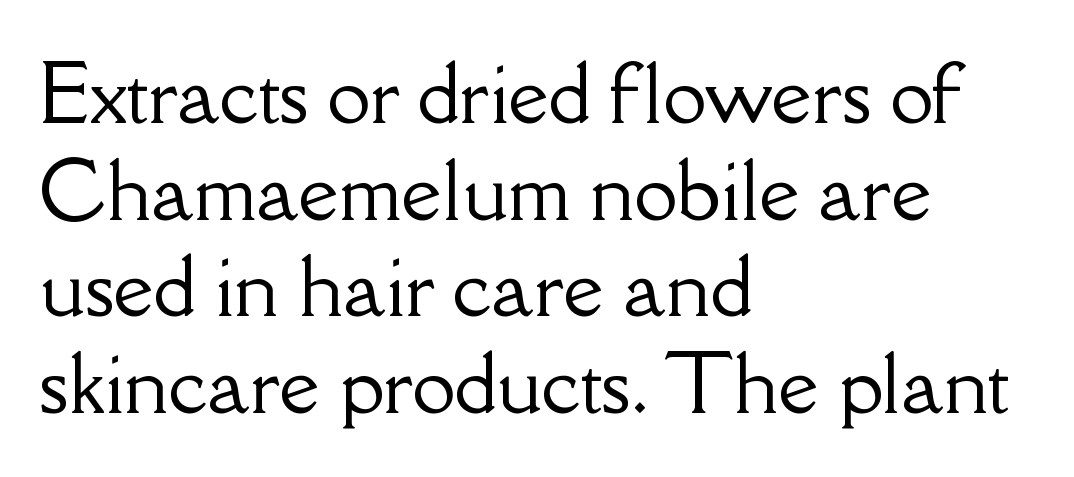
Compared with typical body copy, the letter spacing here is the same. Unmarked baselines from the first word to the last. Stroke terminals: seriffed. The specimen reads as upright at a glance. Left-aligned paragraph, ragged on the right. Is this a fixed-width face? No — the glyphs have proportional, varying widths.
